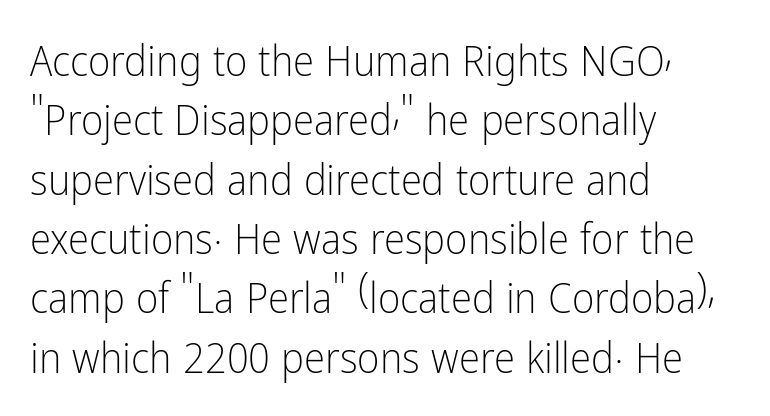
Q: Is the text bold? A: No.
Q: Is the text italic (slanted)? A: No, it is upright.
Q: Is the typeface a serif or a sans-serif typeface? A: Sans-serif.
Q: Is the text underlined? A: No.
Q: How is the paragraph aligned? A: Left-aligned.
Q: Is the spacing between letters normal or unusually wide? A: Normal.
Q: Is the spacing between lines tight, normal or loose? A: Normal.
Q: Width (condensed, normal, or wide)? A: Condensed.
Q: Stroke contrast? A: Low.
Q: x-height? A: Medium.
Q: Monospaced? A: No.
